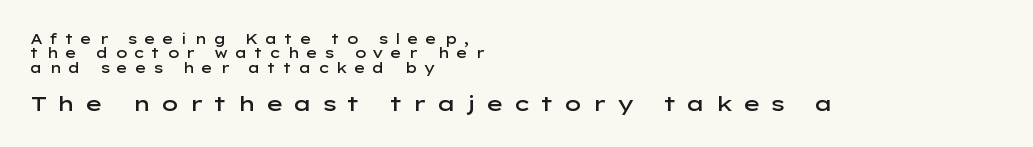
Q: Is the text bold? A: Semi-bold.
Q: Is the text italic (slanted)? A: No, it is upright.
Q: Is the text underlined? A: No.
Q: How is the paragraph aligned? A: Left-aligned.
Q: Is the spacing between letters normal or unusually wide? A: Unusually wide.
Q: Is the spacing between lines tight, normal or loose? A: Tight.
Q: Which block of text is set in a larger size, the first (top) or the second (bottom)? A: The second (bottom) one.
